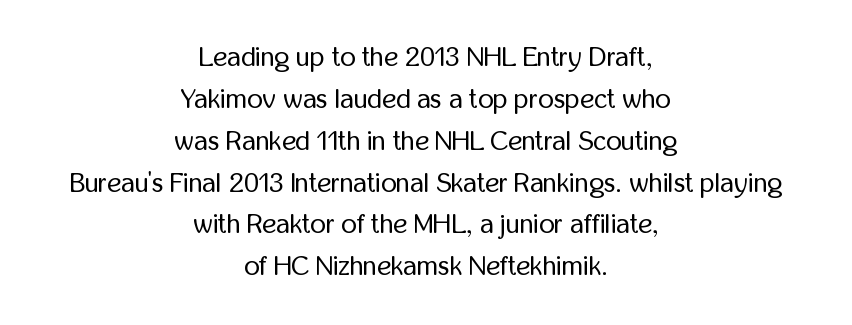
How would I describe the line gaps? Plain and ordinary. This is roman type, the default non-slanted kind. Reading down the block, each line starts at a different indent, mirrored at its end. Has an underline been added? It has not. The strokes carry an ordinary text weight at most. The tracking reads as untouched default to a designer's eye.
